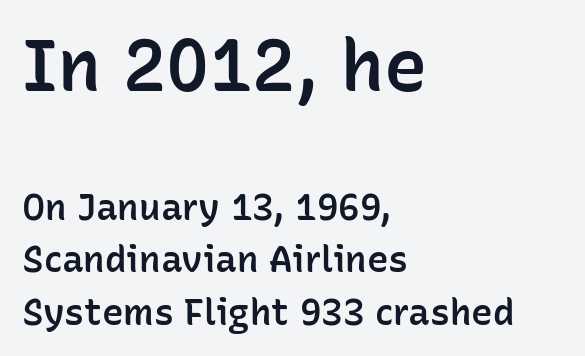
Q: Is the text bold? A: Semi-bold.
Q: Is the text italic (slanted)? A: No, it is upright.
Q: Is the typeface a serif or a sans-serif typeface? A: Sans-serif.
Q: Is the text underlined? A: No.
Q: How is the paragraph aligned? A: Left-aligned.
Q: Is the spacing between letters normal or unusually wide? A: Normal.
Q: Is the spacing between lines tight, normal or loose? A: Normal.
Q: Which block of text is set in a larger size, the first (top) or the second (bottom)? A: The first (top) one.
Q: Width (condensed, normal, or wide)? A: Normal.
Q: Stroke contrast? A: Low.
Q: x-height? A: Medium.
Q: Monospaced? A: No.
